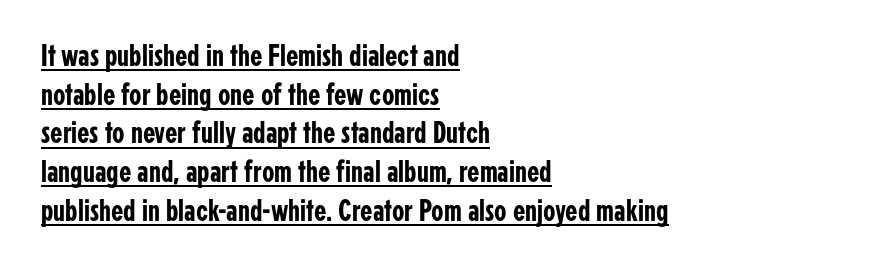
Q: Is the text italic (slanted)? A: No, it is upright.
Q: Is the typeface a serif or a sans-serif typeface? A: Sans-serif.
Q: Is the text underlined? A: Yes.
Q: How is the paragraph aligned? A: Left-aligned.
Q: Is the spacing between letters normal or unusually wide? A: Normal.
Q: Width (condensed, normal, or wide)? A: Condensed.
Q: Stroke contrast? A: Low.
Q: x-height? A: Medium.
Q: Monospaced? A: No.
